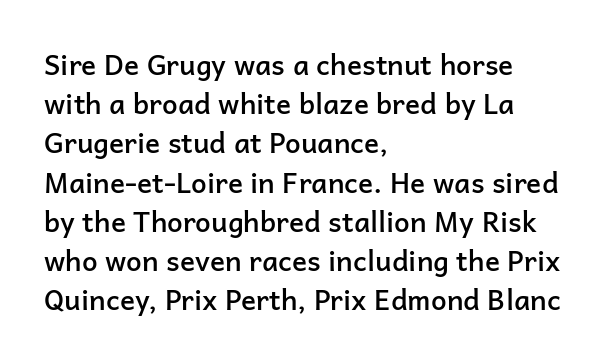
The image shows 28 px semibold sans-serif type, upright; set left-aligned, normal line spacing (1.4x), normal letter spacing, not underlined; low stroke contrast and a medium x-height.
